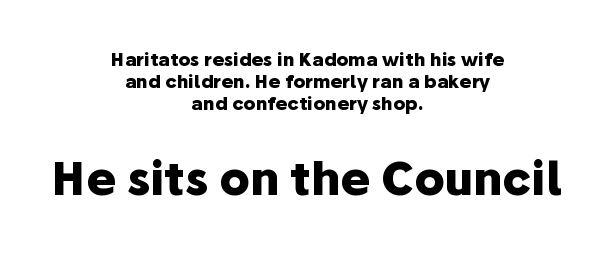
Observe the ordinary spacing: letters are neighbours, not strangers. The passage shown is typeset with a sans-serif family. The words here are not underlined. The text block is weighted toward neither margin, spreading evenly from the middle. The face used here has the dense, thick strokes of a bold.
